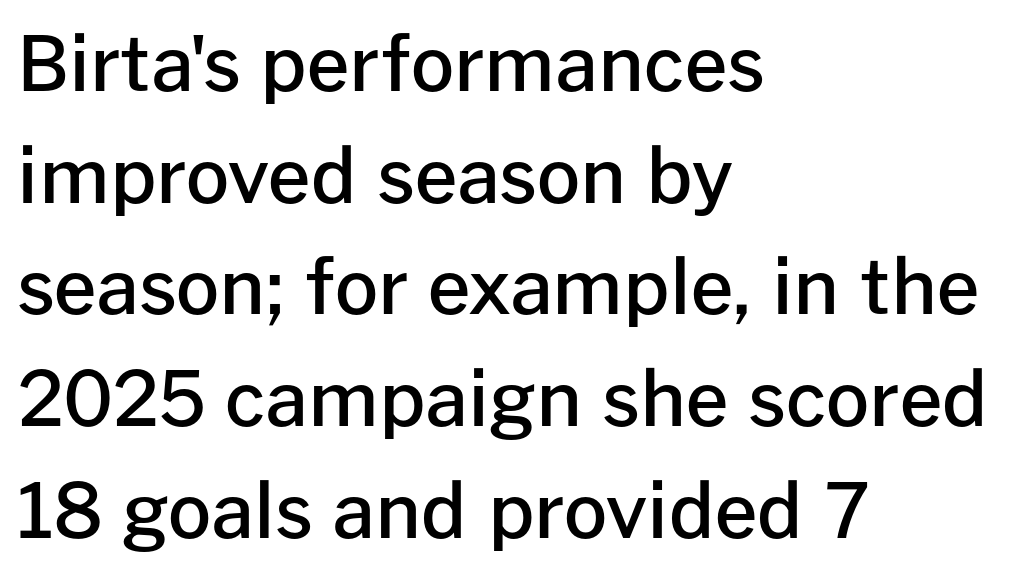
The image shows 76 px semibold sans-serif type, upright; set left-aligned, normal line spacing (1.47x), normal letter spacing, not underlined; low stroke contrast and a medium x-height.
